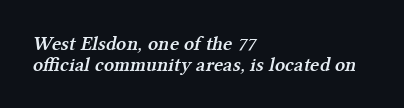
Q: Is the text bold? A: Semi-bold.
Q: Is the text underlined? A: No.
Q: How is the paragraph aligned? A: Left-aligned.
Q: Is the spacing between letters normal or unusually wide? A: Normal.
Q: Is the spacing between lines tight, normal or loose? A: Tight.
